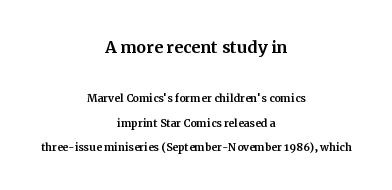
Large over small — that's the arrangement of the two blocks here. Centered paragraph, ragged on both sides. Anything drawn beneath the words? Only blank space. Words appear dense and cohesive because spacing is normal. Posture: vertical.
